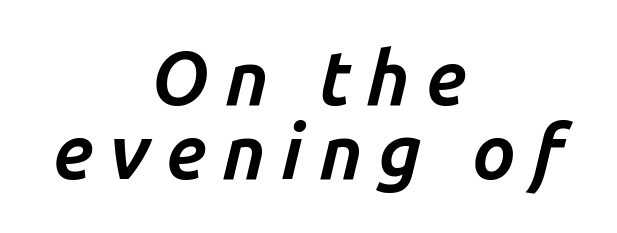
The image shows 76 px bold type, italic (leaning right); set centered, tight line spacing (0.98x), unusually wide letter spacing (+0.21 em), not underlined; low stroke contrast and a medium x-height.
